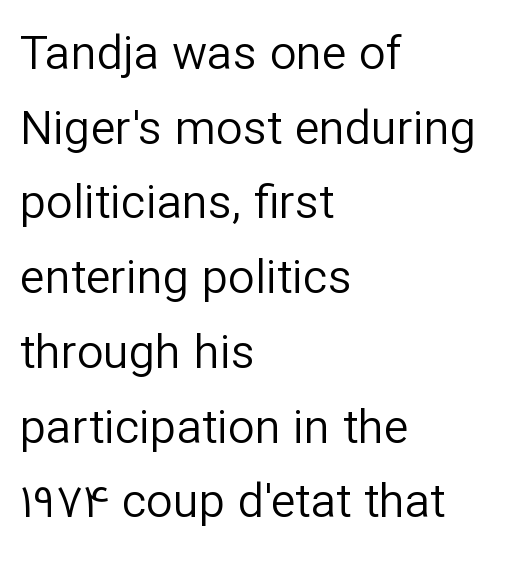
Posture: vertical. This sample is left-justified, so line endings fall wherever the words run out. These lines are rendered in a variable-pitch font. Notice how descenders clear the ascenders below comfortably — that's standard leading. Think standard paragraph weight, or any step lighter than that. Check the space under the baseline: it is left empty.
